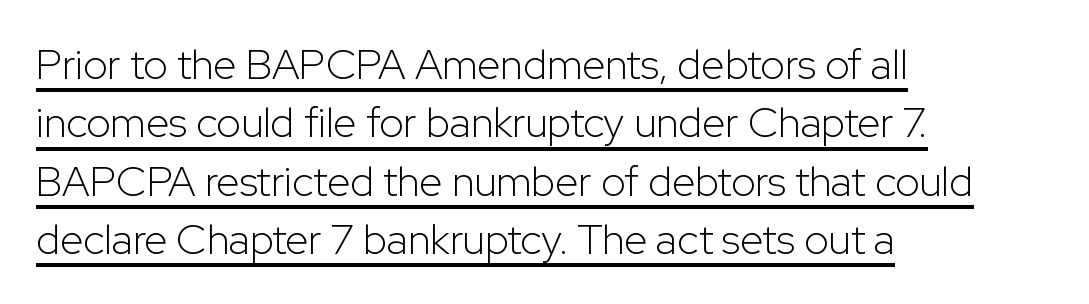
{"serif": "no", "italic": "no", "bold": "no", "weight": "light", "width": "normal", "stroke_contrast": "low", "x_height": "medium", "monospaced": "no", "underline": "yes", "align": "left", "line_spacing": "normal", "line_spacing_ratio": 1.39, "letter_spacing": "normal", "letter_spacing_em": 0.0, "glyph_px": 42}
